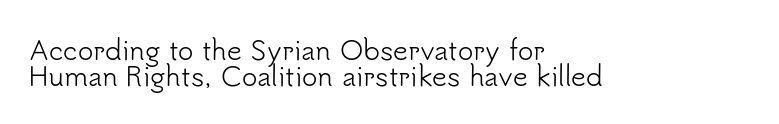
The image shows 26 px text type, upright; set left-aligned, tight line spacing (1.01x), normal letter spacing, not underlined.
